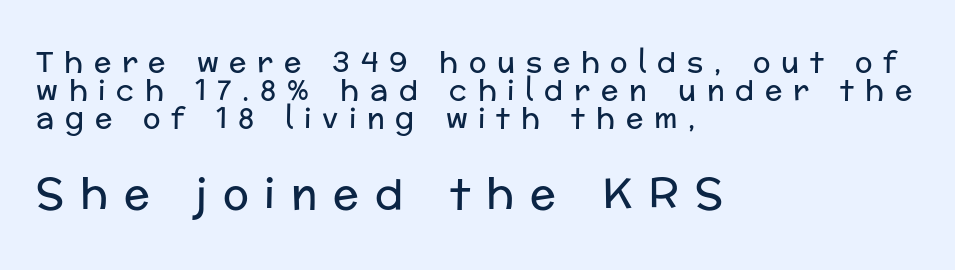
Which margin do the lines hug? The left one — the right edge is uneven. The line-height multiplier appears low, near solid setting. A bare baseline throughout the passage. Varying glyph widths throughout — classic text-font behaviour.
